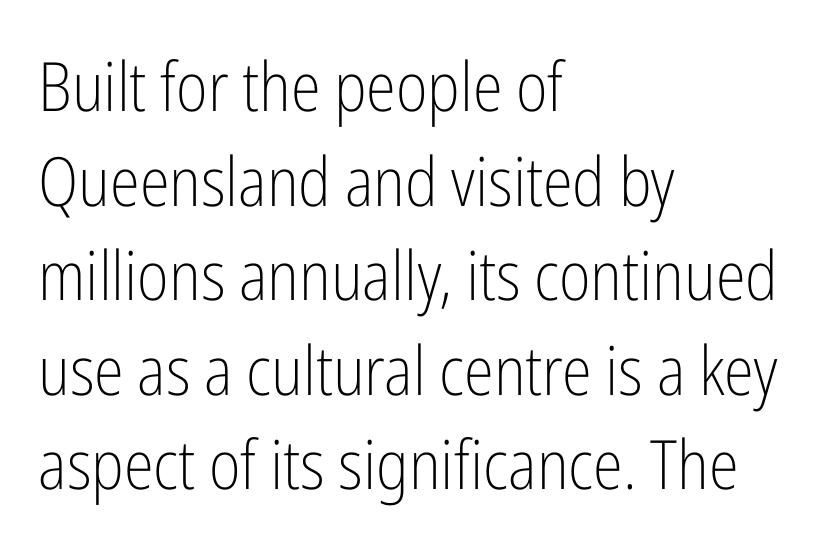
{"serif": "no", "italic": "no", "bold": "no", "weight": "light", "width": "condensed", "stroke_contrast": "low", "x_height": "medium", "monospaced": "no", "underline": "no", "align": "left", "line_spacing": "normal", "line_spacing_ratio": 1.39, "letter_spacing": "normal", "letter_spacing_em": 0.0, "glyph_px": 68}
